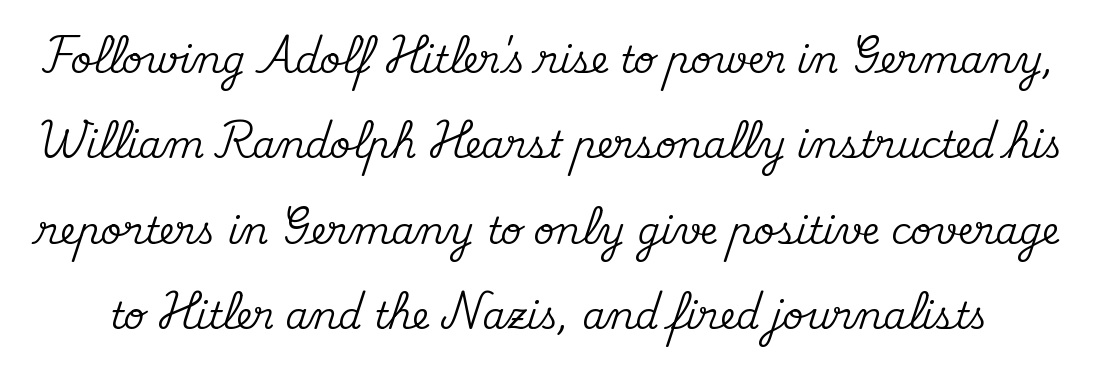
The baseline area is clear. What's the leading like? Stretched, with rows far apart. The rendering uses natural spacing where letterforms have individual widths. Look at the tracking — it's just the regular setting, nothing added.
